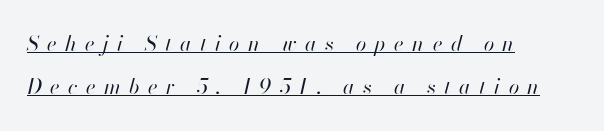
Q: Is the text bold? A: No.
Q: Is the text italic (slanted)? A: Yes, it leans right by about 13 degrees.
Q: Is the text underlined? A: Yes.
Q: How is the paragraph aligned? A: Left-aligned.
Q: Is the spacing between letters normal or unusually wide? A: Unusually wide.
Q: Is the spacing between lines tight, normal or loose? A: Loose.
